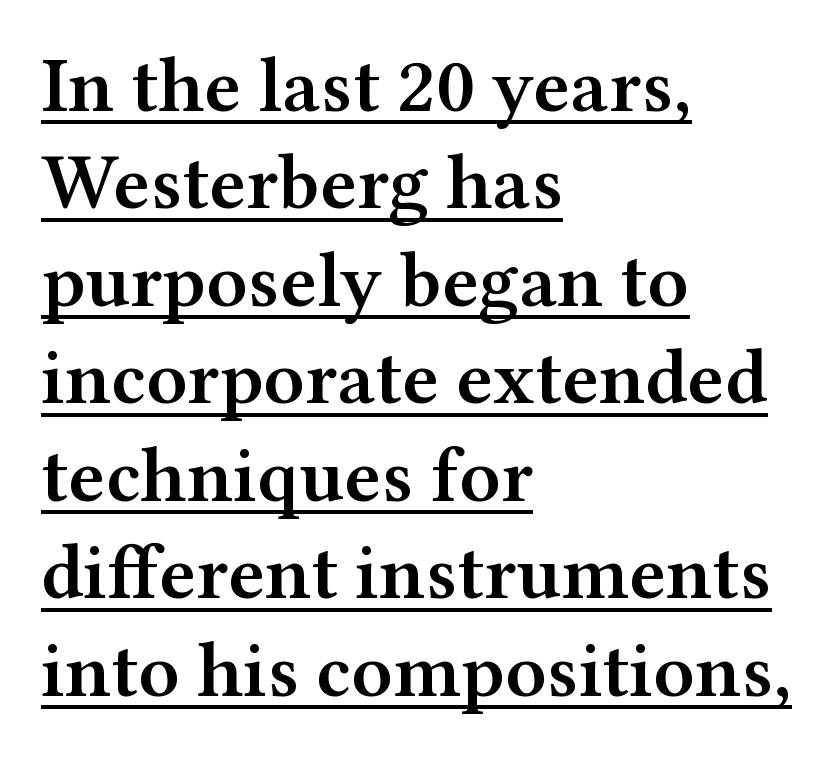
{"serif": "yes", "italic": "no", "bold": "semi", "weight": "semibold", "width": "wide", "stroke_contrast": "medium", "x_height": "medium", "monospaced": "no", "underline": "yes", "align": "left", "line_spacing": "normal", "line_spacing_ratio": 1.25, "letter_spacing": "normal", "letter_spacing_em": 0.0, "glyph_px": 78}
